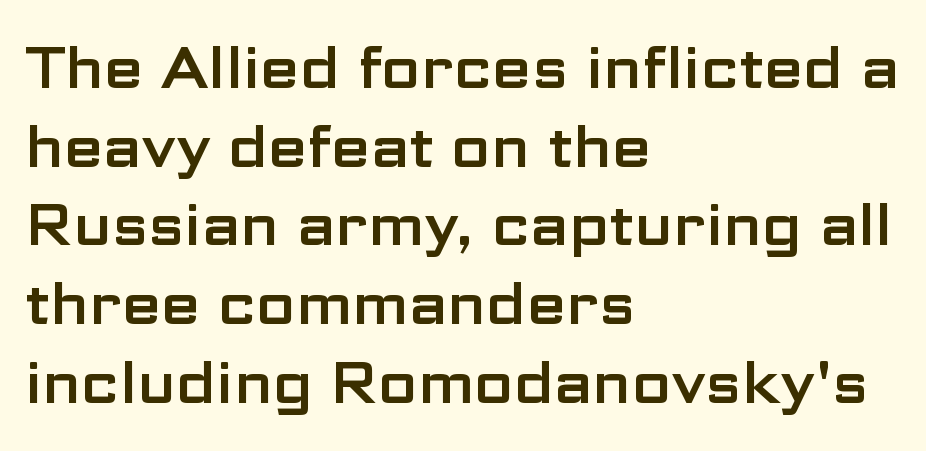
{"serif": "no", "italic": "no", "width": "wide", "stroke_contrast": "low", "x_height": "medium", "monospaced": "no", "underline": "no", "align": "left", "line_spacing": "normal", "line_spacing_ratio": 1.38, "letter_spacing": "normal", "letter_spacing_em": 0.0, "glyph_px": 57}
